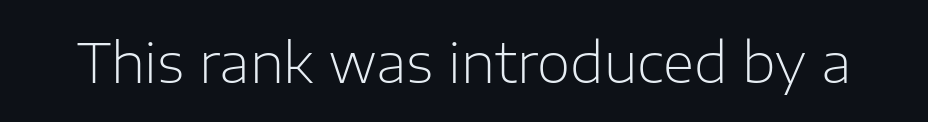
Q: Is the text bold? A: No.
Q: Is the text italic (slanted)? A: No, it is upright.
Q: Is the typeface a serif or a sans-serif typeface? A: Sans-serif.
Q: Is the text underlined? A: No.
Q: Is the spacing between letters normal or unusually wide? A: Normal.
Q: Width (condensed, normal, or wide)? A: Normal.
Q: Stroke contrast? A: Low.
Q: x-height? A: Medium.
Q: Monospaced? A: No.
